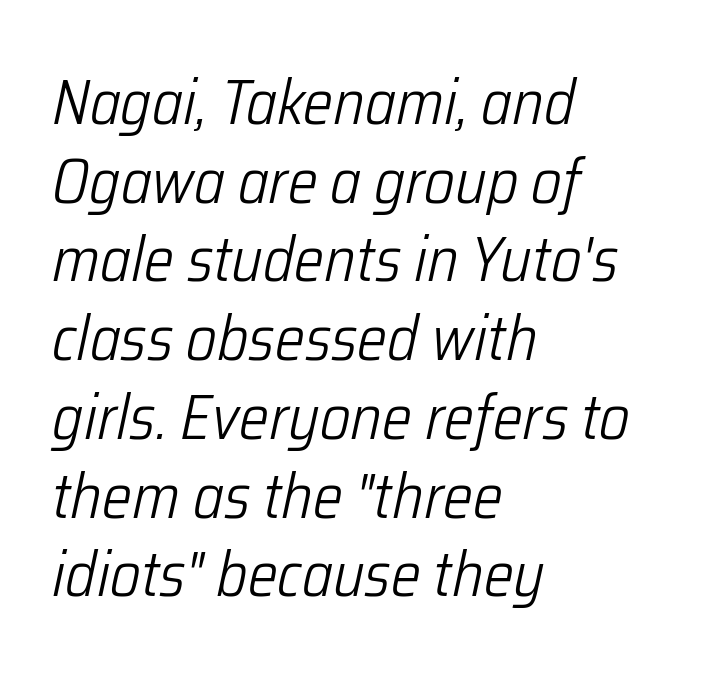
Q: Is the text bold? A: No.
Q: Is the text italic (slanted)? A: Yes, it leans right by about 12 degrees.
Q: Is the text underlined? A: No.
Q: How is the paragraph aligned? A: Left-aligned.
Q: Is the spacing between letters normal or unusually wide? A: Normal.
Q: Is the spacing between lines tight, normal or loose? A: Normal.
Q: Width (condensed, normal, or wide)? A: Condensed.
Q: Stroke contrast? A: Low.
Q: x-height? A: Medium.
Q: Monospaced? A: No.
